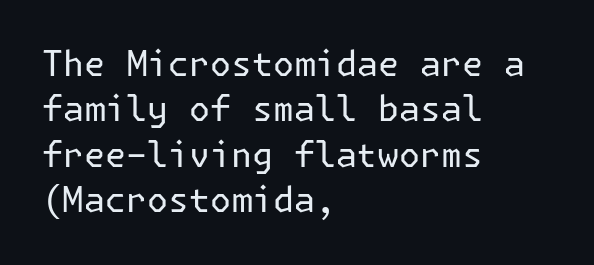
The image shows 35 px regular-weight sans-serif type, upright; set left-aligned, normal line spacing (1.3x), normal letter spacing, not underlined; low stroke contrast and a medium x-height.
